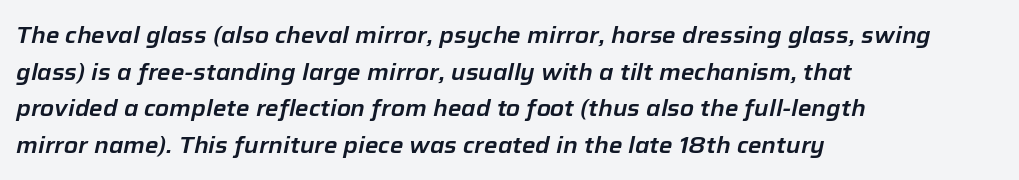
The image shows 23 px text type, italic (leaning right); set left-aligned, normal line spacing (1.59x), normal letter spacing, not underlined.
